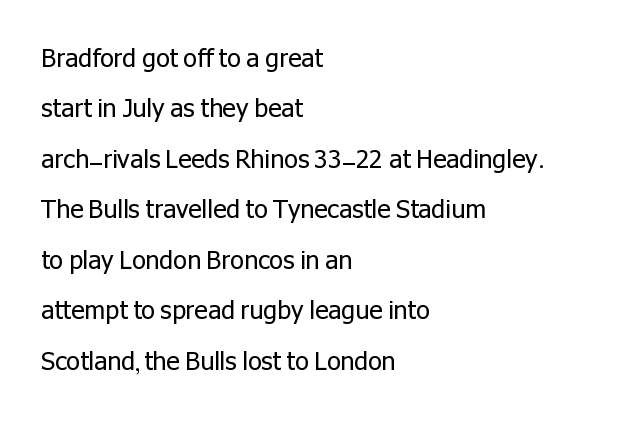
Q: Is the text bold? A: No.
Q: Is the text italic (slanted)? A: No, it is upright.
Q: Is the text underlined? A: No.
Q: How is the paragraph aligned? A: Left-aligned.
Q: Is the spacing between letters normal or unusually wide? A: Normal.
Q: Is the spacing between lines tight, normal or loose? A: Loose.
